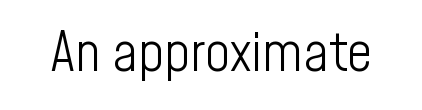
{"serif": "no", "italic": "no", "bold": "no", "weight": "light", "width": "condensed", "stroke_contrast": "low", "x_height": "medium", "monospaced": "no", "underline": "no", "letter_spacing": "normal", "letter_spacing_em": 0.0, "glyph_px": 55}
